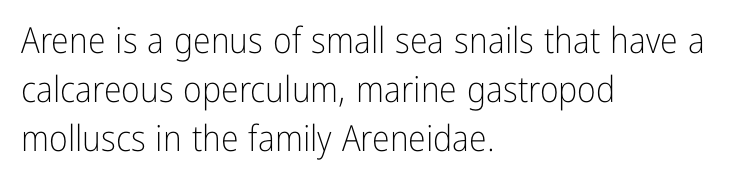
Underlining? Definitely not there. If you measured baseline to baseline, you'd find a middling distance. The typeface has the unassuming heft of standard copy or less. Characters follow at the spacing the type designer built in. Regarding serifs, this sample does without them.
